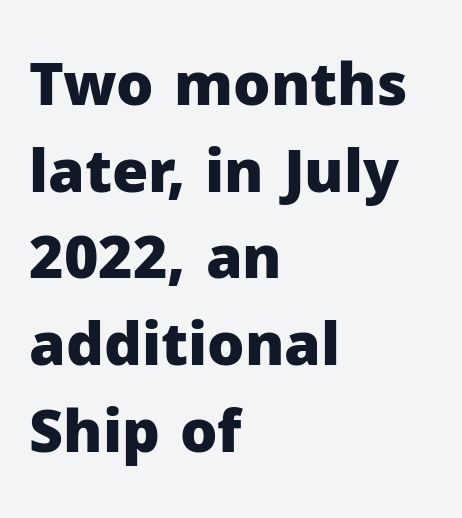
Look at the bottom of the vertical strokes: they stop flat, with no serifs. Any mark beneath the type? The region is blank. The leading is moderate, giving the passage an even texture. The font is running at its bold setting.
